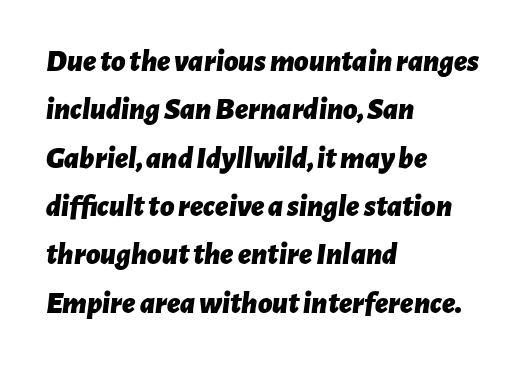
The letters advance in unequal steps, a hallmark of proportional type. Letter spacing: default. Leftover space on each line is placed entirely after the last word. The lettering tilts uniformly, giving the passage an italic look. Every letter is thick-stroked: bold, no question.
